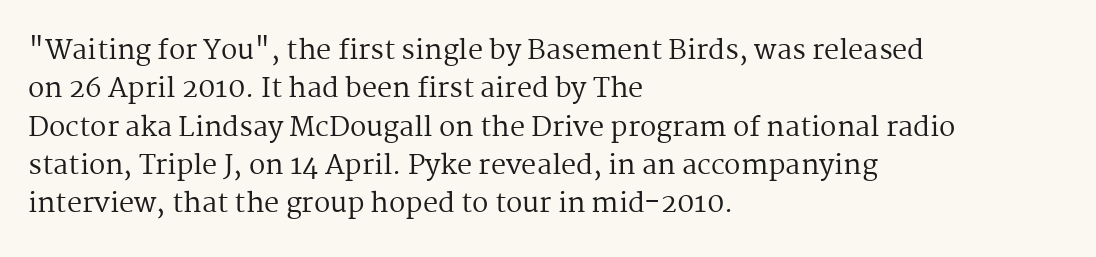
Q: Is the text bold? A: No.
Q: Is the text italic (slanted)? A: No, it is upright.
Q: Is the text underlined? A: No.
Q: How is the paragraph aligned? A: Left-aligned.
Q: Is the spacing between letters normal or unusually wide? A: Normal.
Q: Is the spacing between lines tight, normal or loose? A: Normal.
